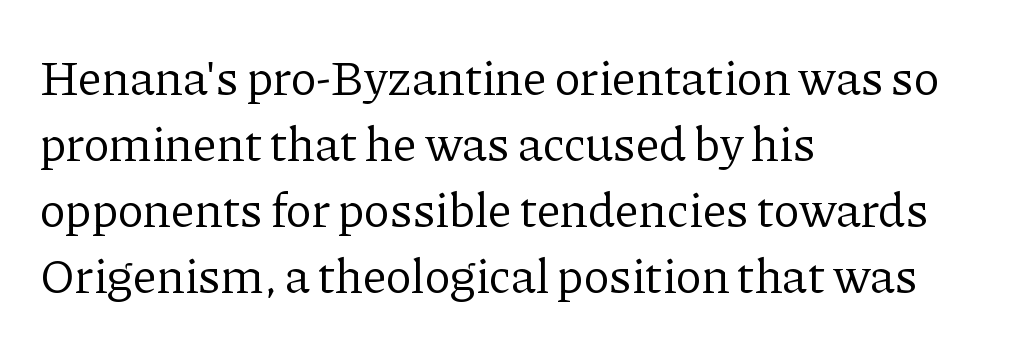
{"serif": "yes", "italic": "no", "bold": "no", "weight": "regular", "width": "normal", "stroke_contrast": "low", "x_height": "medium", "monospaced": "no", "underline": "no", "align": "left", "line_spacing": "normal", "line_spacing_ratio": 1.35, "letter_spacing": "normal", "letter_spacing_em": 0.0, "glyph_px": 49}
